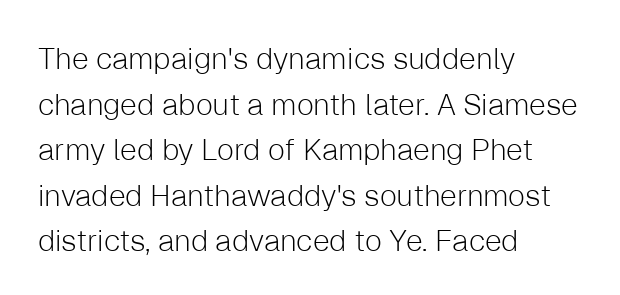
How are the letters spaced? Ordinarily, with no added tracking. Decoration check: the copy has no underline. In terms of leading, this rendering sits right in the middle. The weight would be labelled regular, book, light, or lighter still. The font family rendered here belongs to the sans-serif group. It's the straight-up-and-down kind of type.
